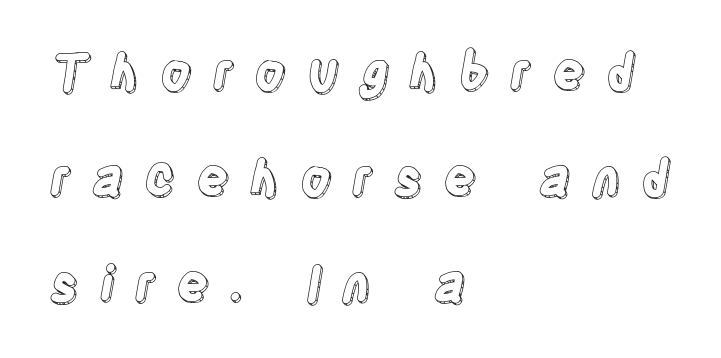
Q: Is the text italic (slanted)? A: Yes.
Q: Is the text underlined? A: No.
Q: How is the paragraph aligned? A: Left-aligned.
Q: Is the spacing between letters normal or unusually wide? A: Unusually wide.
Q: Is the spacing between lines tight, normal or loose? A: Loose.
Q: Width (condensed, normal, or wide)? A: Condensed.
Q: x-height? A: Large.
Q: Monospaced? A: No.
